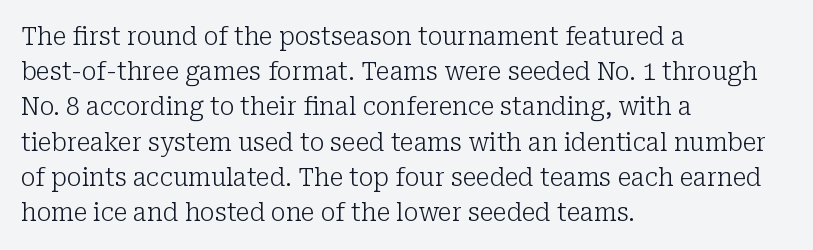
{"italic": "no", "bold": "no", "underline": "no", "align": "left", "line_spacing": "normal", "line_spacing_ratio": 1.41, "letter_spacing": "normal", "letter_spacing_em": 0.0, "glyph_px": 25}
